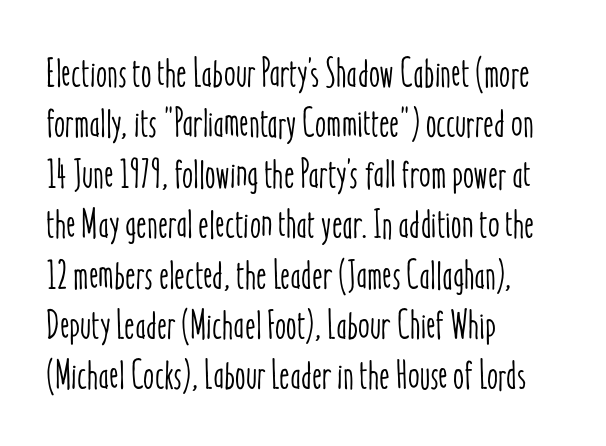
Q: Is the text italic (slanted)? A: No, it is upright.
Q: Is the text underlined? A: No.
Q: How is the paragraph aligned? A: Left-aligned.
Q: Is the spacing between letters normal or unusually wide? A: Normal.
Q: Is the spacing between lines tight, normal or loose? A: Normal.
Q: Width (condensed, normal, or wide)? A: Condensed.
Q: Stroke contrast? A: Low.
Q: x-height? A: Medium.
Q: Monospaced? A: No.
